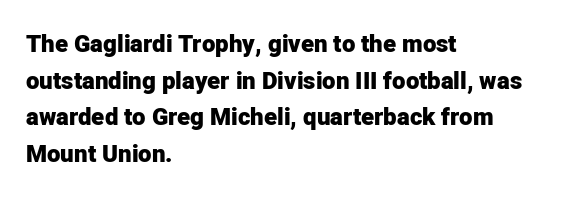
The image shows 24 px bold type, upright; set left-aligned, normal line spacing (1.53x), normal letter spacing, not underlined.
